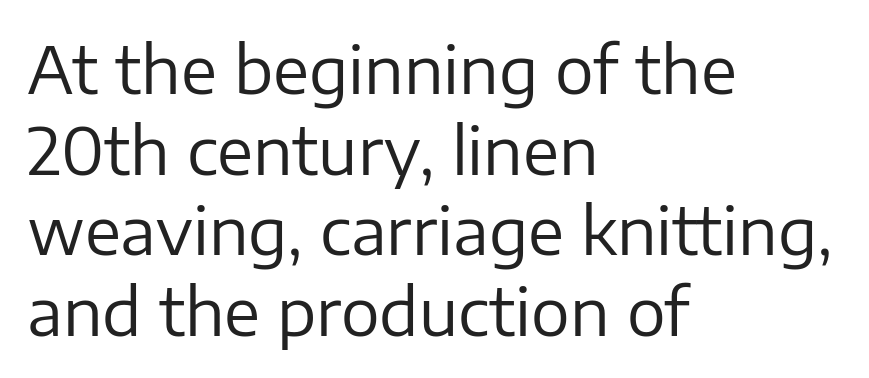
The image shows 65 px regular-weight sans-serif type, upright; set left-aligned, line spacing 1.24x, normal letter spacing, not underlined; low stroke contrast and a medium x-height.
